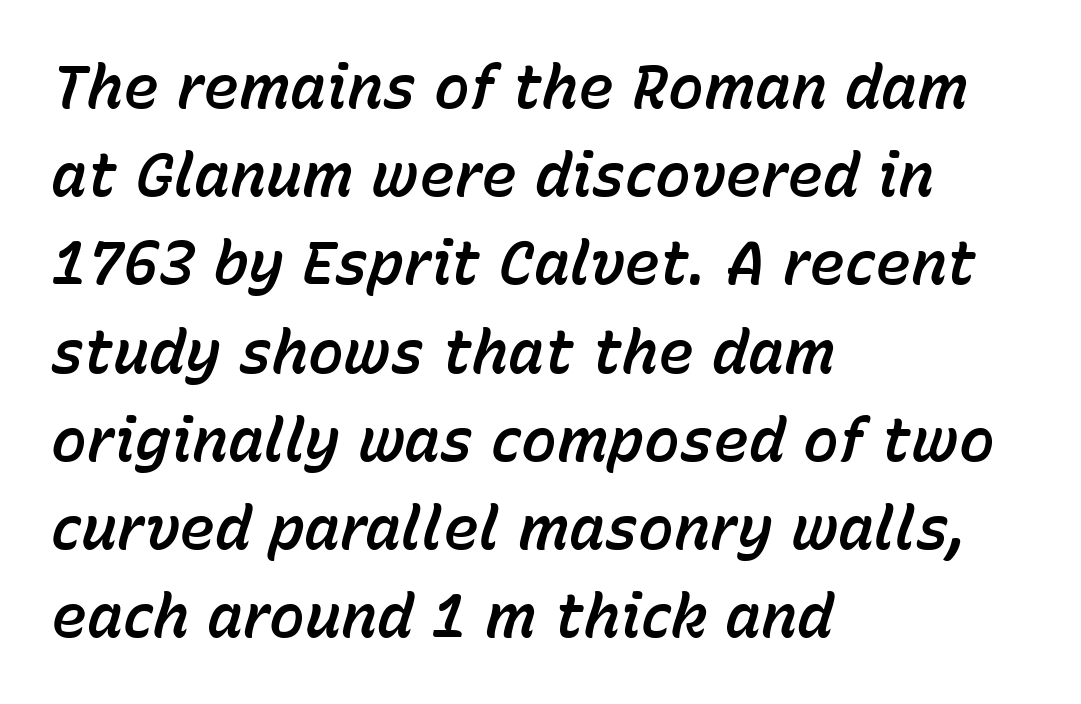
Q: Is the text italic (slanted)? A: Yes, it leans right by about 15 degrees.
Q: Is the text underlined? A: No.
Q: How is the paragraph aligned? A: Left-aligned.
Q: Is the spacing between letters normal or unusually wide? A: Normal.
Q: Is the spacing between lines tight, normal or loose? A: Normal.
Q: Width (condensed, normal, or wide)? A: Normal.
Q: Stroke contrast? A: Low.
Q: x-height? A: Medium.
Q: Monospaced? A: No.
